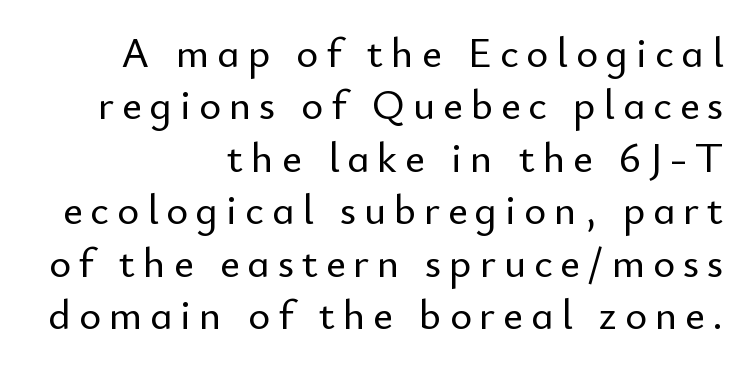
The image shows 42 px sans-serif type, upright; set right-aligned, normal line spacing (1.25x), not underlined; low stroke contrast and a small x-height.
